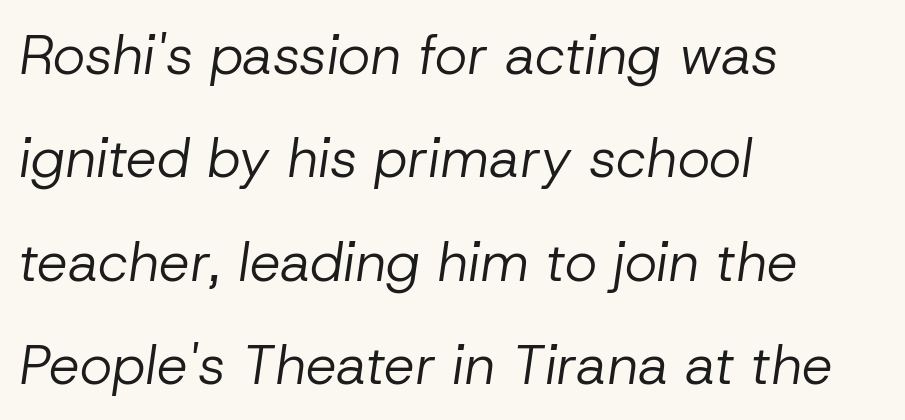
Q: Is the text bold? A: No.
Q: Is the text italic (slanted)? A: Yes, it leans right by about 8 degrees.
Q: Is the text underlined? A: No.
Q: How is the paragraph aligned? A: Left-aligned.
Q: Is the spacing between letters normal or unusually wide? A: Normal.
Q: Width (condensed, normal, or wide)? A: Normal.
Q: Stroke contrast? A: Low.
Q: x-height? A: Medium.
Q: Monospaced? A: No.
